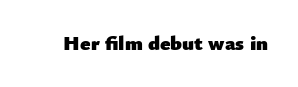
The image shows 21 px bold type, upright; set normal letter spacing, not underlined.
